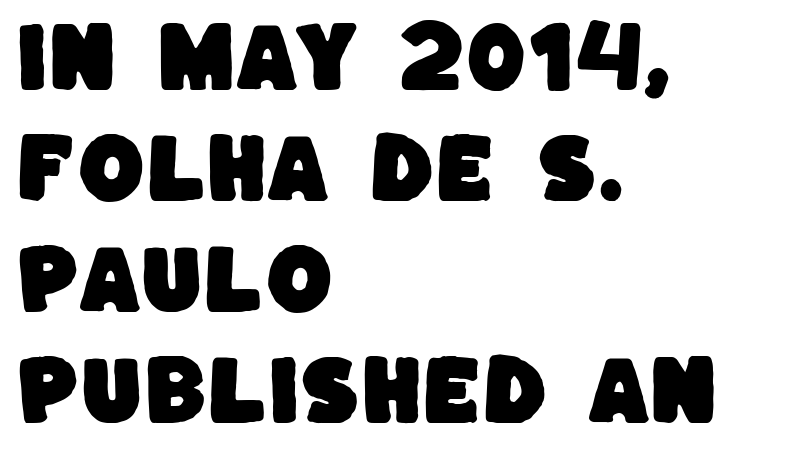
Q: Is the typeface a serif or a sans-serif typeface? A: Sans-serif.
Q: Is the text underlined? A: No.
Q: How is the paragraph aligned? A: Left-aligned.
Q: Is the spacing between letters normal or unusually wide? A: Normal.
Q: Is the spacing between lines tight, normal or loose? A: Normal.
Q: Width (condensed, normal, or wide)? A: Normal.
Q: Stroke contrast? A: Low.
Q: x-height? A: Large.
Q: Monospaced? A: No.
